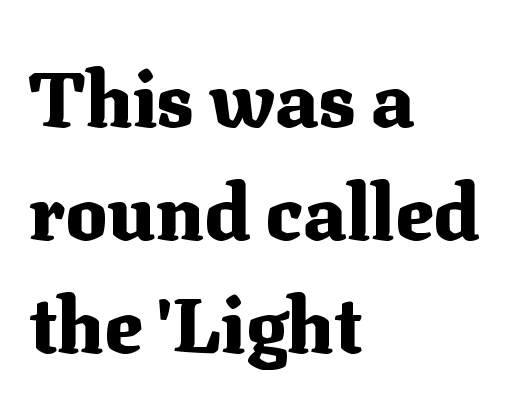
{"serif": "yes", "italic": "no", "bold": "yes", "weight": "heavy", "width": "normal", "stroke_contrast": "medium", "x_height": "medium", "monospaced": "no", "underline": "no", "align": "left", "line_spacing": "normal", "line_spacing_ratio": 1.45, "letter_spacing": "normal", "letter_spacing_em": 0.0, "glyph_px": 78}
